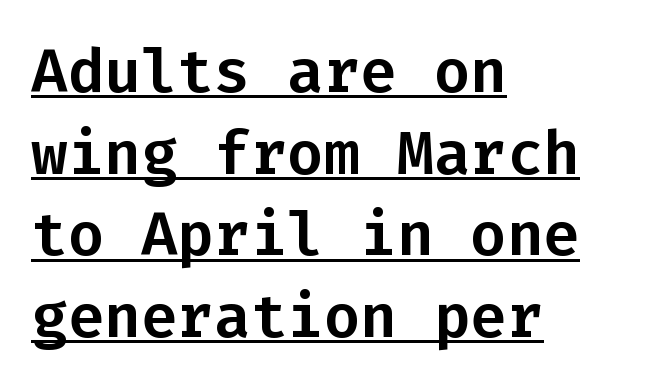
The image shows 61 px sans-serif type, upright, monospaced; set left-aligned, normal line spacing (1.34x), normal letter spacing, underlined; low stroke contrast and a medium x-height.
